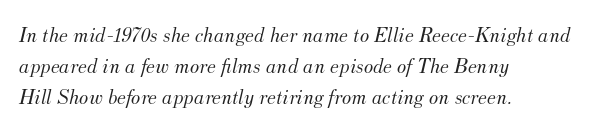
{"italic": "yes", "lean": "right", "slant_degrees": 12, "bold": "no", "underline": "no", "align": "left", "line_spacing": "normal", "line_spacing_ratio": 1.41, "letter_spacing": "normal", "letter_spacing_em": 0.0, "glyph_px": 22}
